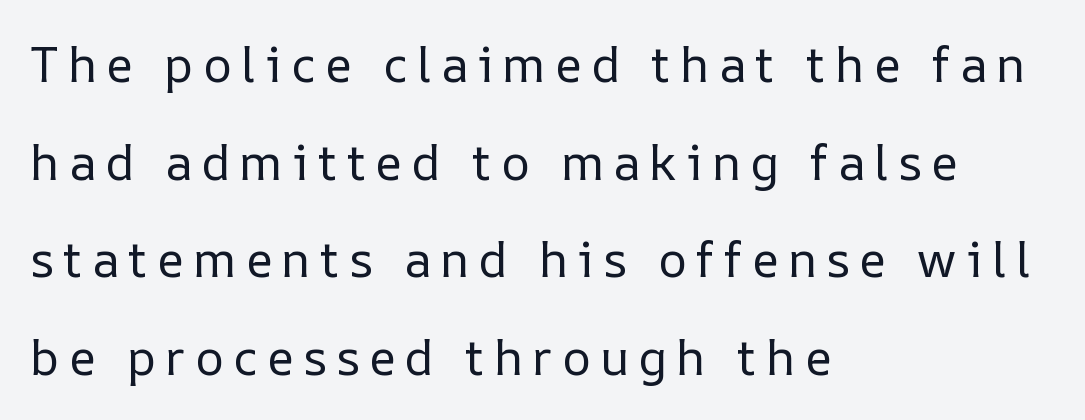
Descenders are the only things crossing below the line. In CSS terms this would be text-align: left. Style check: upright. Each letter keeps its own natural width here, so spacing adapts to shape. If you measured baseline to baseline, you'd find a long distance.
